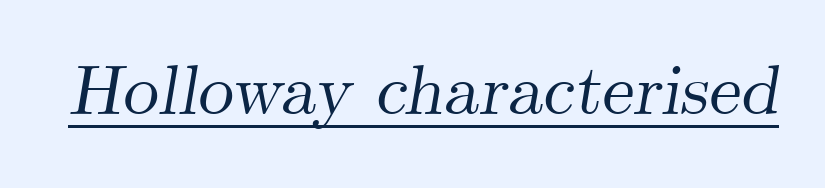
The image shows 71 px serif type, italic (leaning right); set normal letter spacing, underlined; medium stroke contrast and a small x-height.
